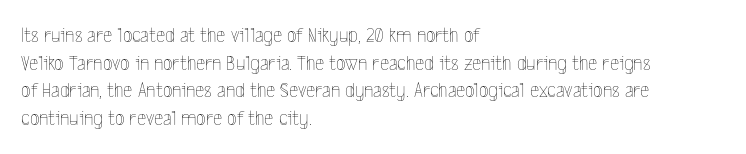
Q: Is the text bold? A: No.
Q: Is the text italic (slanted)? A: No, it is upright.
Q: Is the text underlined? A: No.
Q: How is the paragraph aligned? A: Left-aligned.
Q: Is the spacing between letters normal or unusually wide? A: Normal.
Q: Is the spacing between lines tight, normal or loose? A: Normal.
